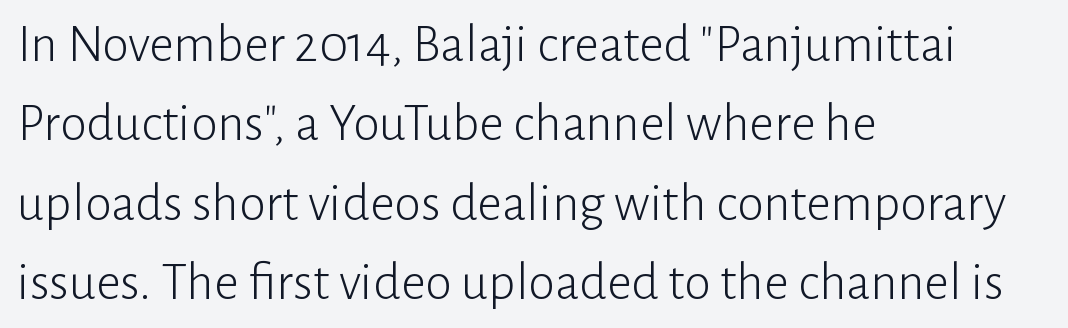
Q: Is the text bold? A: No.
Q: Is the text italic (slanted)? A: No, it is upright.
Q: Is the typeface a serif or a sans-serif typeface? A: Sans-serif.
Q: Is the text underlined? A: No.
Q: How is the paragraph aligned? A: Left-aligned.
Q: Is the spacing between letters normal or unusually wide? A: Normal.
Q: Is the spacing between lines tight, normal or loose? A: Normal.
Q: Width (condensed, normal, or wide)? A: Normal.
Q: Stroke contrast? A: Low.
Q: x-height? A: Medium.
Q: Monospaced? A: No.
